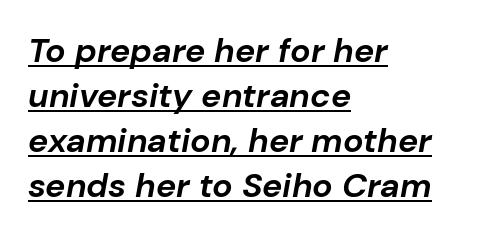
{"italic": "yes", "lean": "right", "slant_degrees": 10, "bold": "yes", "weight": "bold", "width": "normal", "stroke_contrast": "low", "x_height": "medium", "monospaced": "no", "underline": "yes", "align": "left", "line_spacing": "normal", "line_spacing_ratio": 1.32, "letter_spacing": "normal", "letter_spacing_em": 0.0, "glyph_px": 34}
